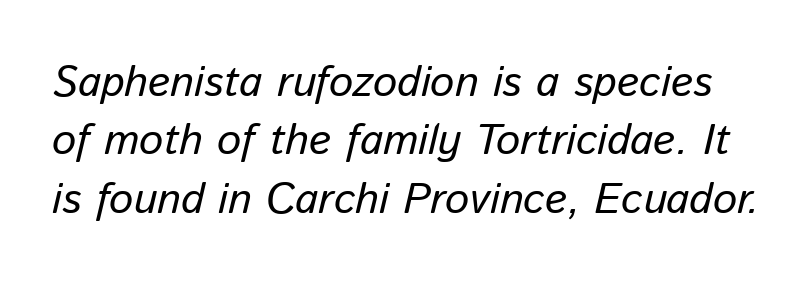
Descenders are the only things crossing below the line. Tracking value appears to be zero — textbook default spacing. Every character sits at an angle, as italics do. Varying glyph widths throughout — classic text-font behaviour.
